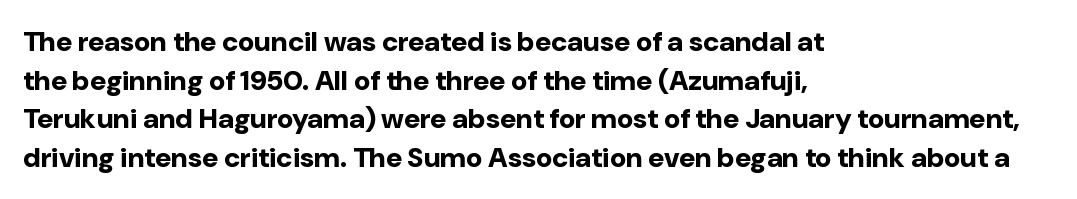
{"serif": "no", "italic": "no", "bold": "yes", "weight": "bold", "width": "normal", "stroke_contrast": "low", "x_height": "medium", "monospaced": "no", "underline": "no", "align": "left", "line_spacing": "normal", "line_spacing_ratio": 1.38, "letter_spacing": "normal", "letter_spacing_em": 0.0, "glyph_px": 28}
